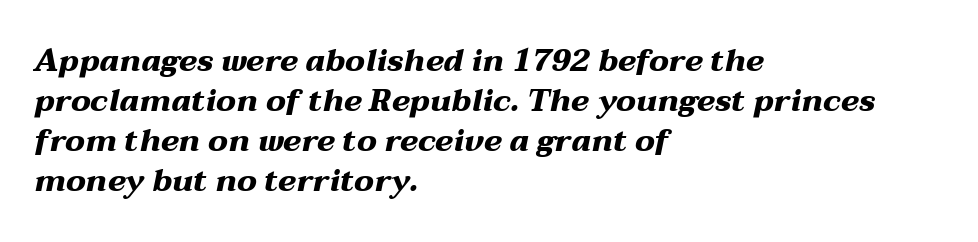
Q: Is the text bold? A: Yes.
Q: Is the text italic (slanted)? A: Yes, it leans right by about 12 degrees.
Q: Is the text underlined? A: No.
Q: How is the paragraph aligned? A: Left-aligned.
Q: Is the spacing between letters normal or unusually wide? A: Normal.
Q: Is the spacing between lines tight, normal or loose? A: Normal.
Q: Width (condensed, normal, or wide)? A: Wide.
Q: Stroke contrast? A: Medium.
Q: x-height? A: Medium.
Q: Monospaced? A: No.
